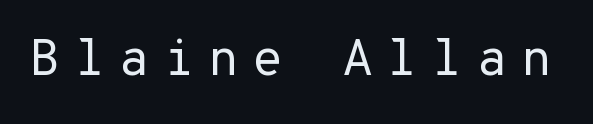
The image shows 51 px regular-weight sans-serif type, upright; set unusually wide letter spacing (+0.26 em), not underlined; low stroke contrast and a medium x-height.
